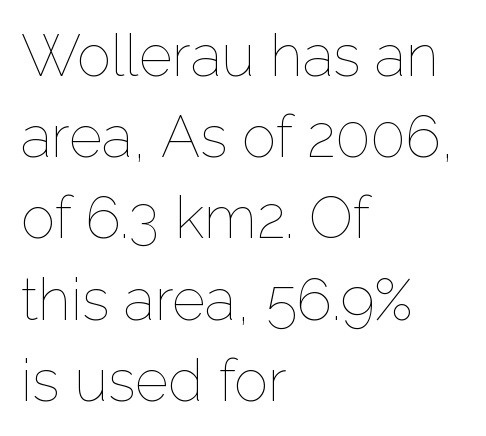
The image shows 58 px thin type, upright; set left-aligned, normal line spacing (1.4x), normal letter spacing, not underlined; low stroke contrast and a medium x-height.
